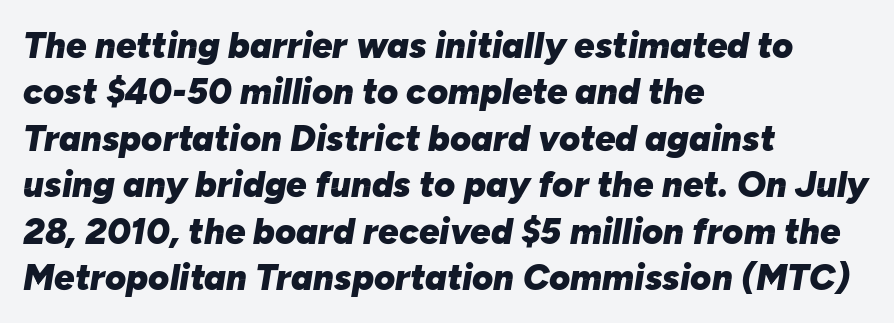
Q: Is the text bold? A: Yes.
Q: Is the text italic (slanted)? A: Yes, it leans right by about 10 degrees.
Q: Is the text underlined? A: No.
Q: How is the paragraph aligned? A: Left-aligned.
Q: Is the spacing between letters normal or unusually wide? A: Normal.
Q: Is the spacing between lines tight, normal or loose? A: Normal.
Q: Width (condensed, normal, or wide)? A: Normal.
Q: Stroke contrast? A: Low.
Q: x-height? A: Medium.
Q: Monospaced? A: No.
